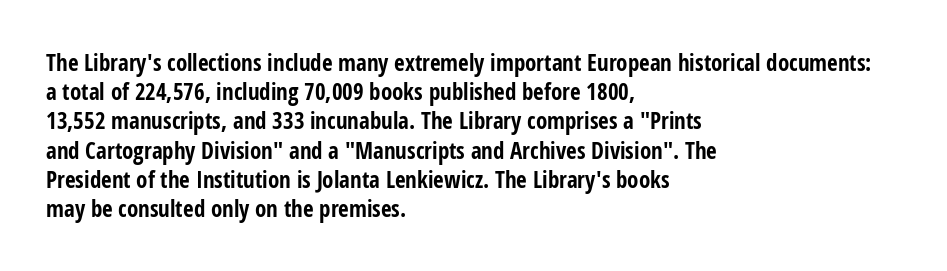
Is the block centered? No — it sits flush against the left margin. Strong, thick strokes mark this as bold type. Plain, unruled lines of type. Nothing unusual about the tracking: characters are spaced as the font intends. When letters stand straight like this, we call the style roman or upright. One glance says typical: line gaps are just what's usual.
